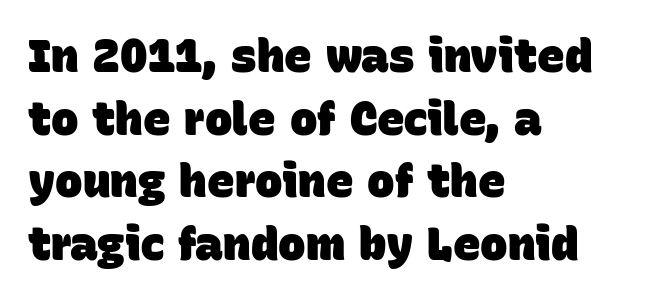
{"serif": "no", "bold": "yes", "weight": "heavy", "width": "normal", "stroke_contrast": "low", "x_height": "large", "monospaced": "no", "underline": "no", "align": "left", "line_spacing": "normal", "line_spacing_ratio": 1.36, "letter_spacing": "normal", "letter_spacing_em": 0.0, "glyph_px": 46}
